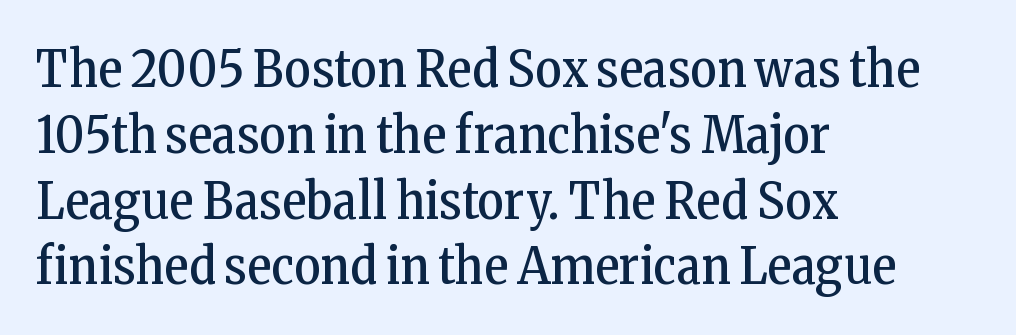
The image shows 51 px regular-weight, condensed serif type, upright; set left-aligned, normal line spacing (1.29x), normal letter spacing, not underlined; low stroke contrast and a medium x-height.
